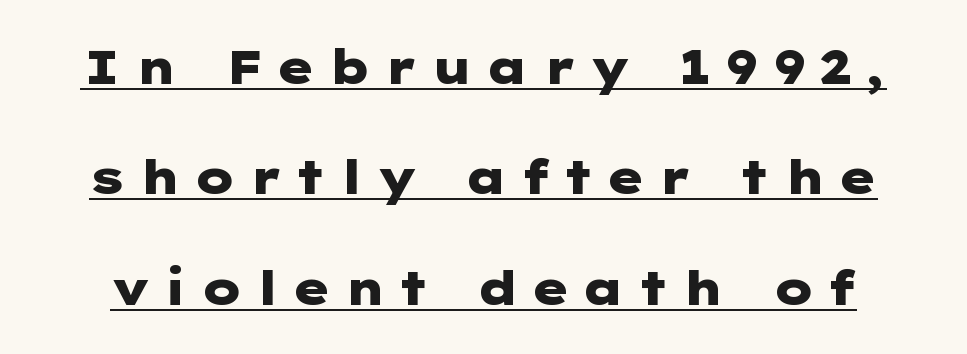
Q: Is the text bold? A: Yes.
Q: Is the text italic (slanted)? A: No, it is upright.
Q: Is the typeface a serif or a sans-serif typeface? A: Sans-serif.
Q: Is the text underlined? A: Yes.
Q: Is the spacing between letters normal or unusually wide? A: Unusually wide.
Q: Is the spacing between lines tight, normal or loose? A: Loose.
Q: Width (condensed, normal, or wide)? A: Wide.
Q: Stroke contrast? A: Low.
Q: x-height? A: Medium.
